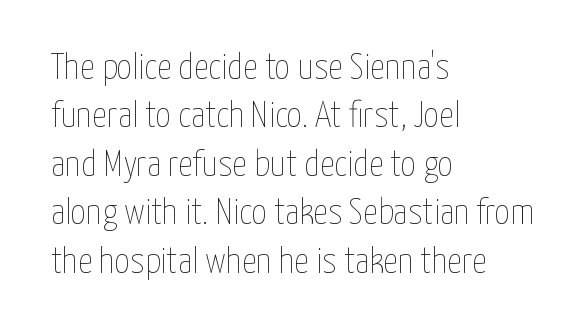
The image shows 37 px thin, condensed type, upright; set left-aligned, normal line spacing (1.31x), normal letter spacing, not underlined; low stroke contrast and a medium x-height.
